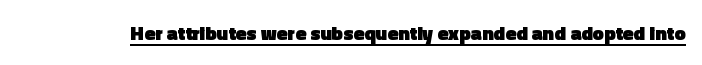
The image shows 20 px bold type, upright; set normal letter spacing, underlined.
